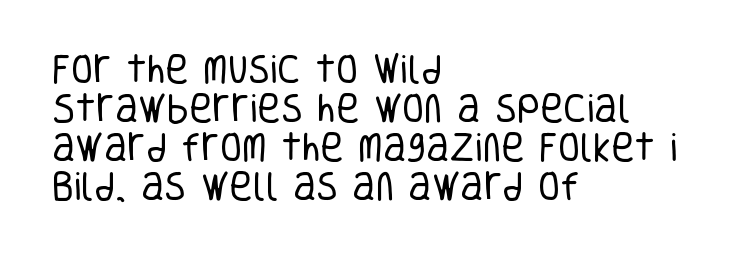
Q: Is the text bold? A: No.
Q: Is the text italic (slanted)? A: No, it is upright.
Q: Is the typeface a serif or a sans-serif typeface? A: Sans-serif.
Q: Is the text underlined? A: No.
Q: How is the paragraph aligned? A: Left-aligned.
Q: Is the spacing between letters normal or unusually wide? A: Normal.
Q: Width (condensed, normal, or wide)? A: Condensed.
Q: Stroke contrast? A: Low.
Q: x-height? A: Large.
Q: Monospaced? A: No.
